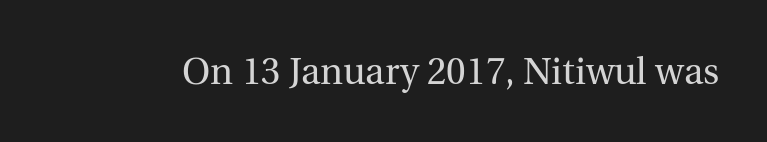
The image shows 37 px regular-weight serif type, upright; set normal letter spacing, not underlined; a medium x-height.
